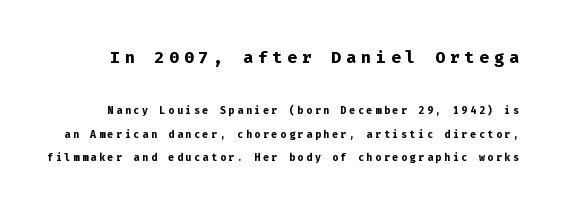
The image shows 24 px bold type, upright; set normal line spacing (1.67x), not underlined; the first (top) block is 1.71x larger.
